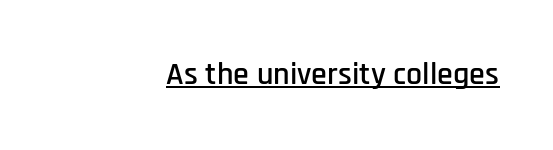
The gaps between neighbouring characters are ordinary and unremarkable. The rendering uses natural spacing where letterforms have individual widths. These lines were composed using upright roman letters. Classification — sans serif.
